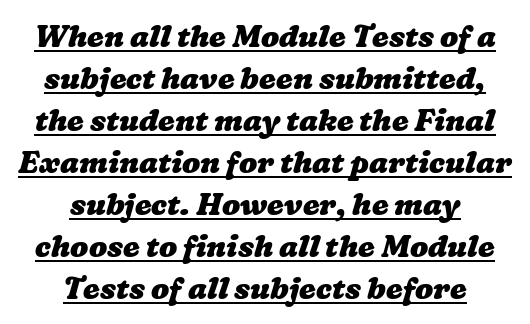
{"bold": "yes", "weight": "heavy", "width": "wide", "stroke_contrast": "low", "x_height": "medium", "monospaced": "no", "underline": "yes", "align": "center", "line_spacing": "normal", "line_spacing_ratio": 1.4, "letter_spacing": "normal", "letter_spacing_em": 0.0, "glyph_px": 30}
